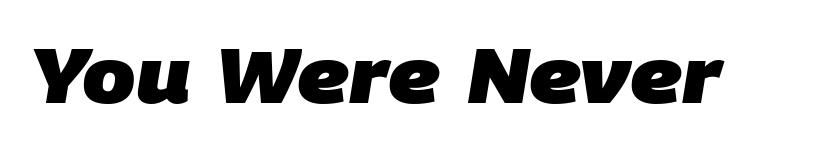
{"serif": "no", "bold": "yes", "weight": "heavy", "width": "normal", "stroke_contrast": "low", "x_height": "large", "monospaced": "no", "underline": "no", "letter_spacing": "normal", "letter_spacing_em": 0.0, "glyph_px": 76}
